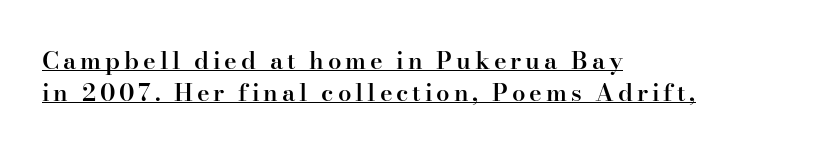
{"italic": "no", "bold": "semi", "underline": "yes", "align": "left", "line_spacing": "normal", "line_spacing_ratio": 1.35, "glyph_px": 24}
